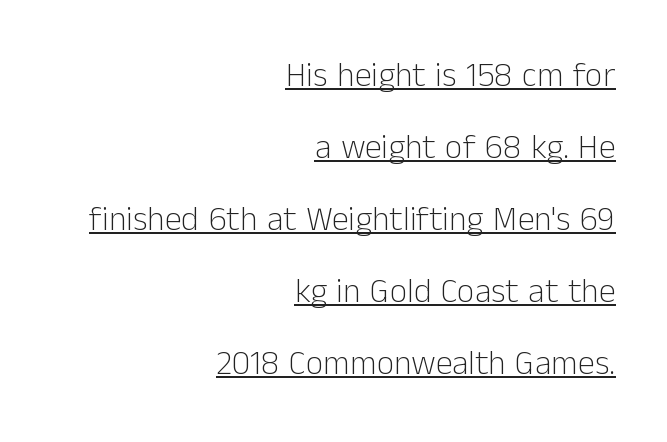
{"serif": "no", "italic": "no", "bold": "no", "weight": "light", "width": "normal", "stroke_contrast": "low", "x_height": "medium", "monospaced": "no", "underline": "yes", "align": "right", "line_spacing": "loose", "line_spacing_ratio": 2.12, "letter_spacing": "normal", "letter_spacing_em": 0.0, "glyph_px": 34}
